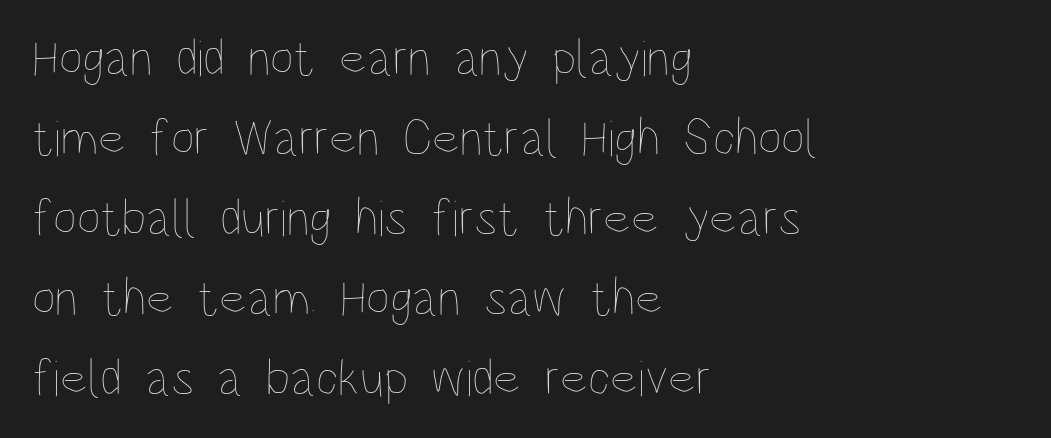
{"italic": "no", "bold": "no", "weight": "thin", "width": "condensed", "stroke_contrast": "low", "x_height": "large", "monospaced": "no", "underline": "no", "align": "left", "line_spacing": "normal", "line_spacing_ratio": 1.54, "letter_spacing": "normal", "letter_spacing_em": 0.0, "glyph_px": 52}
